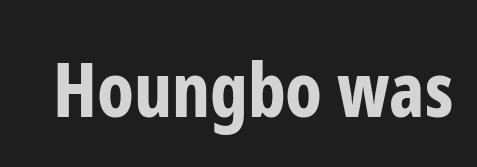
This rendering features lettering with no underline. Are there feet on the stems? There aren't — it's a sans. Do the characters align in a grid? No, the font is proportional. Caption: bold face, heavy strokes. Compared with typical body copy, the letter spacing here is the same. Posture: straight, roman, zero tilt.
